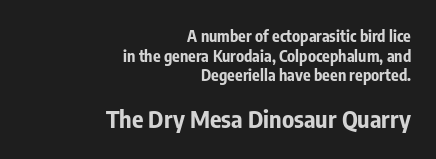
The image shows 24 px bold type, upright; set right-aligned, line spacing 1.22x, normal letter spacing, not underlined; the second (bottom) block is 1.5x larger.
